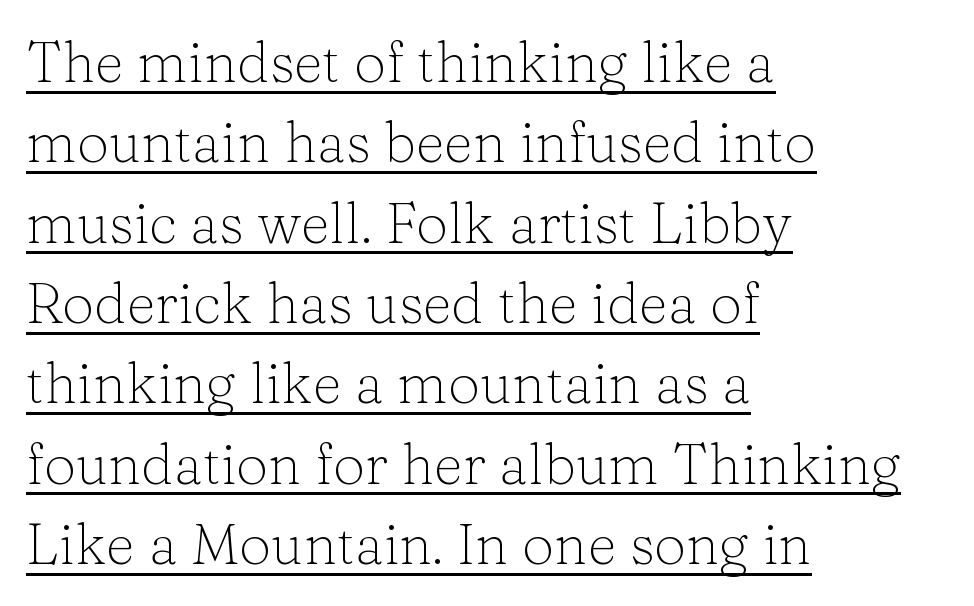
Q: Is the text bold? A: No.
Q: Is the text italic (slanted)? A: No, it is upright.
Q: Is the typeface a serif or a sans-serif typeface? A: Serif.
Q: Is the text underlined? A: Yes.
Q: How is the paragraph aligned? A: Left-aligned.
Q: Is the spacing between letters normal or unusually wide? A: Normal.
Q: Is the spacing between lines tight, normal or loose? A: Normal.
Q: Width (condensed, normal, or wide)? A: Normal.
Q: Stroke contrast? A: Low.
Q: x-height? A: Medium.
Q: Monospaced? A: No.
